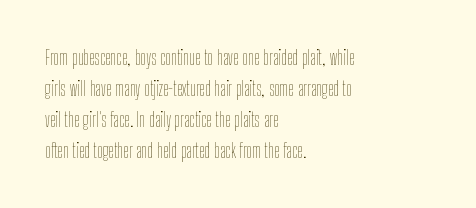
The face looks like a standard text weight, possibly lighter. The type is set solid horizontally, with unmodified tracking. The lettering stays uniformly vertical, giving the passage a roman look. Leading: standard. Casual observation: everything's shoved over to the left.
